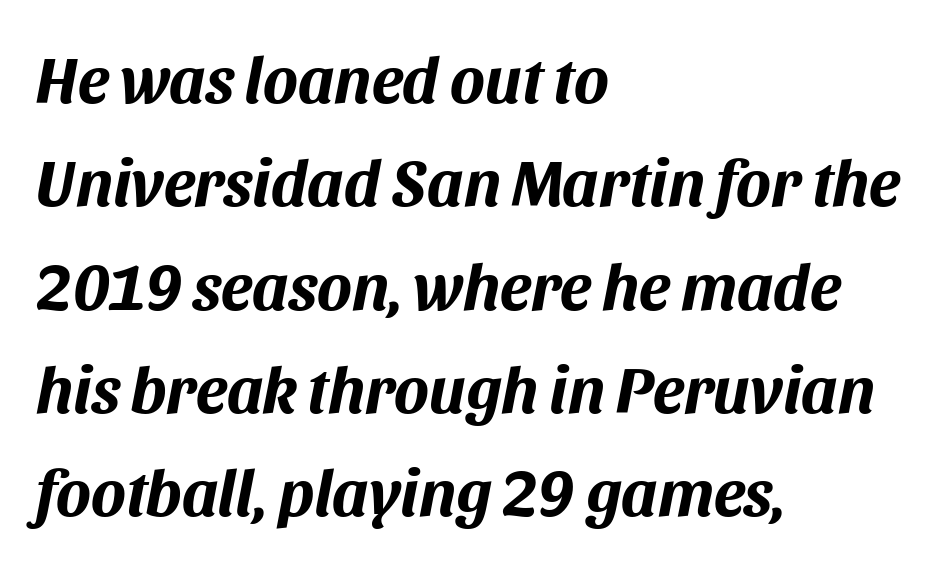
{"italic": "yes", "lean": "right", "slant_degrees": 11, "bold": "yes", "weight": "bold", "width": "normal", "stroke_contrast": "medium", "x_height": "large", "monospaced": "no", "underline": "no", "align": "left", "line_spacing": "normal", "line_spacing_ratio": 1.59, "letter_spacing": "normal", "letter_spacing_em": 0.0, "glyph_px": 65}
